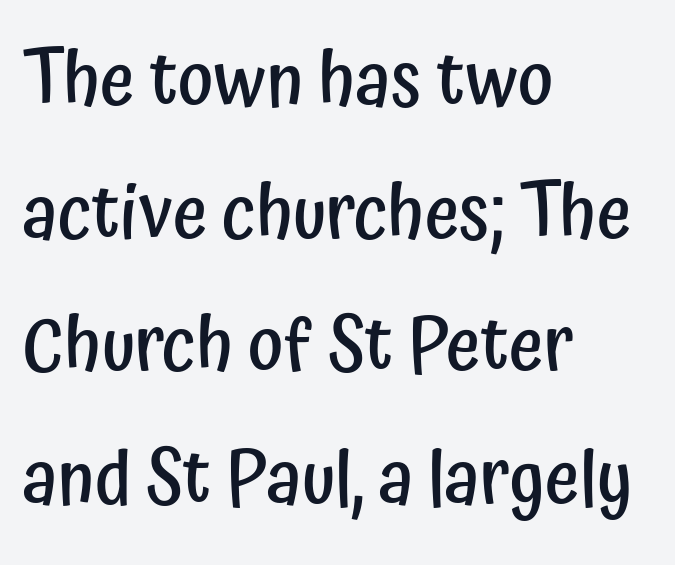
{"serif": "no", "italic": "no", "bold": "semi", "weight": "semibold", "width": "condensed", "stroke_contrast": "low", "x_height": "medium", "monospaced": "no", "underline": "no", "align": "left", "line_spacing_ratio": 1.77, "letter_spacing": "normal", "letter_spacing_em": 0.0, "glyph_px": 75}
